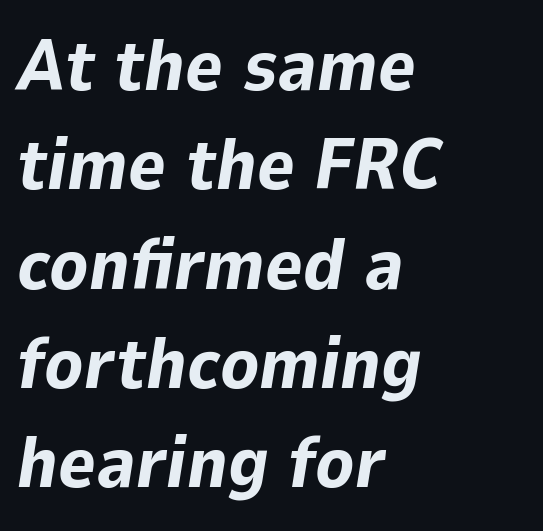
Unmarked baselines from the first word to the last. In terms of letterspacing, this is plain default setting. The lines in this sample share a left origin and differ only in where they stop. There's an unmistakable incline to the writing here. Think of a printed novel: that variable character pitch is what you see here.
